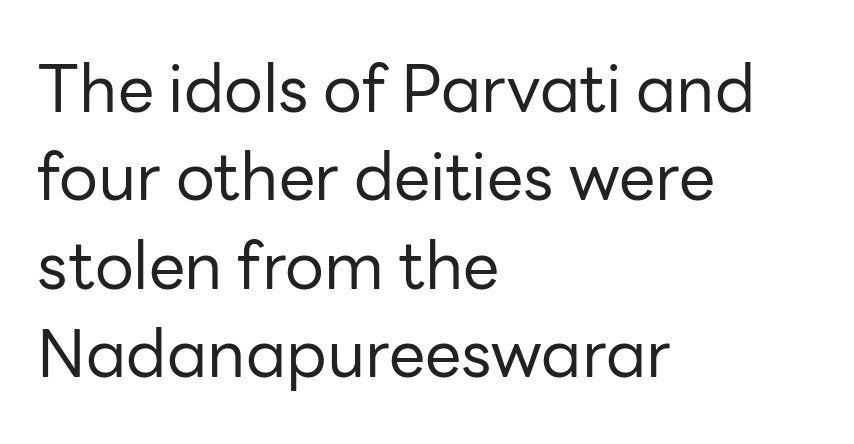
This sample uses an upright cut, with every glyph sitting square on the baseline. How are the letters spaced? Ordinarily, with no added tracking. The rows are spaced the way most documents space them. Layout note: lines flush left. The letters advance in unequal steps, a hallmark of proportional type. I'd call this a sans setting — the letters go barefoot.
